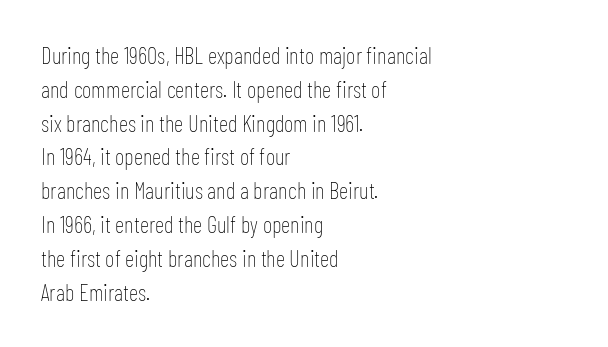
Just letters on the line, the space beneath them empty. Evenly set lines give the paragraph a standard silhouette. Heft: none added — not bold. Notice how the passage keeps a crisp vertical edge on the left only. No extra tracking has been applied to these lines. A roman cut, with each character standing at attention.
